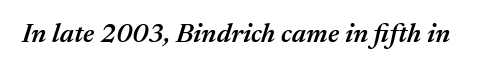
The image shows 27 px text type, italic (leaning right); set normal letter spacing, not underlined.
